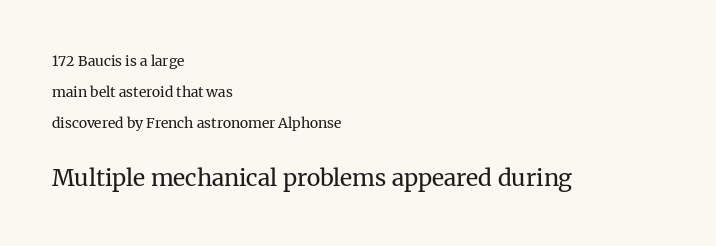
Is the block centered? No — it sits flush against the left margin. This reads as an unemphasized weight, regular at the heaviest. Typesetter's note — lower block bumped up in size, upper block left smaller. Clear beneath every line of the passage. The designer dialed line spacing up above the default.
